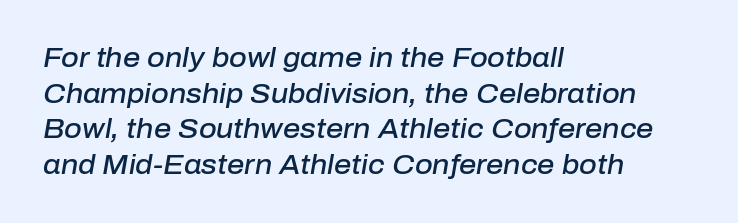
{"italic": "yes", "lean": "right", "slant_degrees": 10, "bold": "semi", "underline": "no", "align": "left", "line_spacing": "normal", "line_spacing_ratio": 1.32, "letter_spacing": "normal", "letter_spacing_em": 0.0, "glyph_px": 27}
